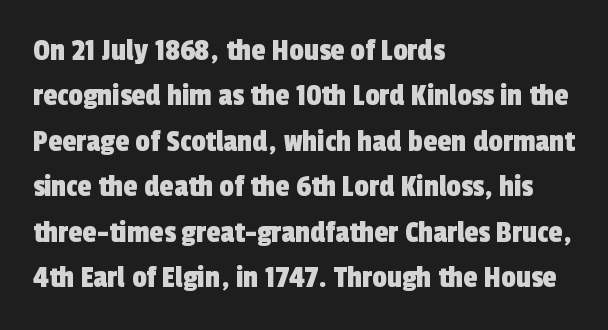
{"serif": "no", "width": "condensed", "x_height": "medium", "monospaced": "no", "underline": "no", "align": "left", "line_spacing": "normal", "line_spacing_ratio": 1.42, "letter_spacing": "normal", "letter_spacing_em": 0.0, "glyph_px": 32}
